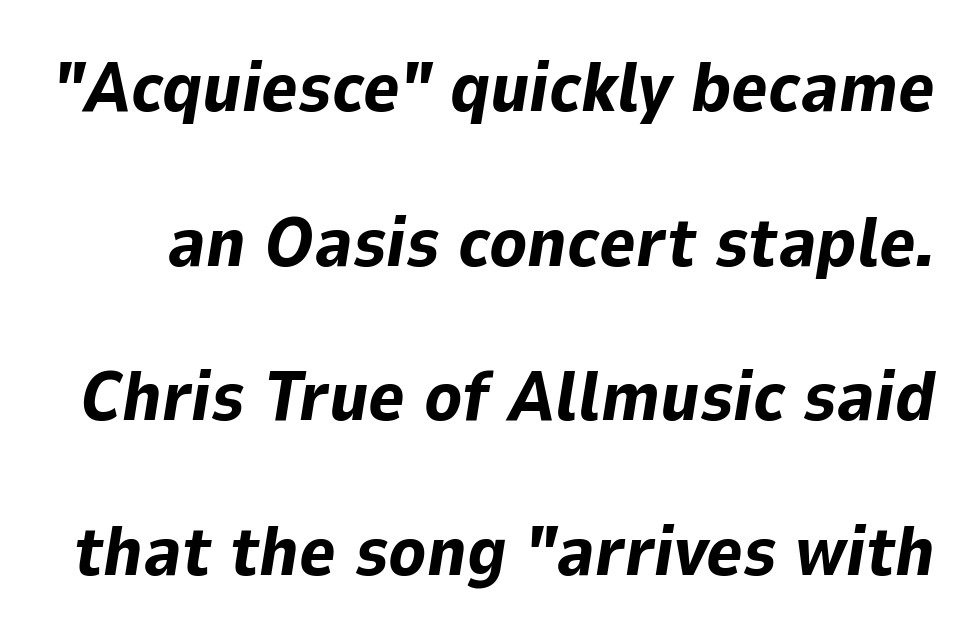
Q: Is the text bold? A: Yes.
Q: Is the text italic (slanted)? A: Yes, it leans right by about 9 degrees.
Q: Is the text underlined? A: No.
Q: Is the spacing between letters normal or unusually wide? A: Normal.
Q: Is the spacing between lines tight, normal or loose? A: Loose.
Q: Width (condensed, normal, or wide)? A: Normal.
Q: Stroke contrast? A: Low.
Q: x-height? A: Medium.
Q: Monospaced? A: No.
